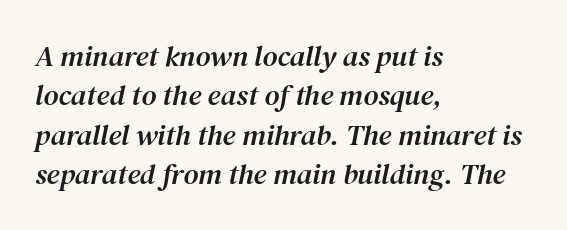
The image shows 29 px serif type, italic (leaning right); set left-aligned, normal line spacing (1.36x), normal letter spacing, not underlined; medium stroke contrast and a medium x-height.
